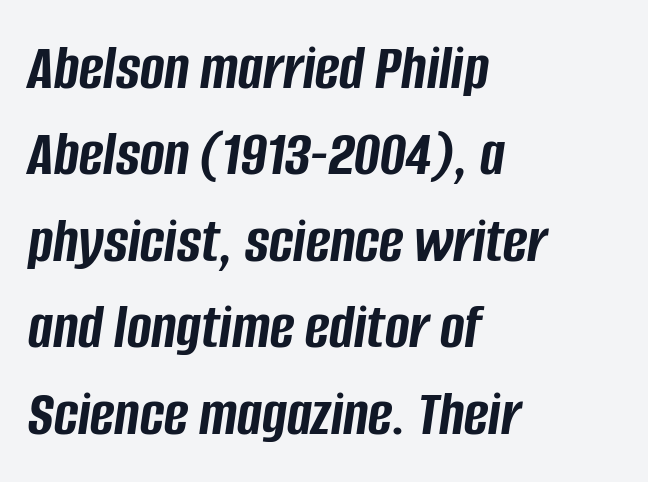
Q: Is the text bold? A: Yes.
Q: Is the text italic (slanted)? A: Yes, it leans right by about 8 degrees.
Q: Is the text underlined? A: No.
Q: How is the paragraph aligned? A: Left-aligned.
Q: Is the spacing between letters normal or unusually wide? A: Normal.
Q: Is the spacing between lines tight, normal or loose? A: Normal.
Q: Width (condensed, normal, or wide)? A: Condensed.
Q: Stroke contrast? A: Low.
Q: x-height? A: Large.
Q: Monospaced? A: No.
